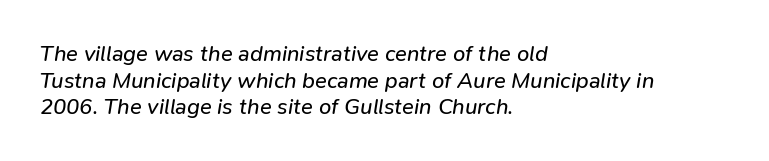
Italic? Definitely — the glyphs are oblique. Letter spacing: default. The passage shown is not underscored anywhere. A student would call this left alignment; a typographer would say flush left, rag right. Think standard paragraph weight, or any step lighter than that.
